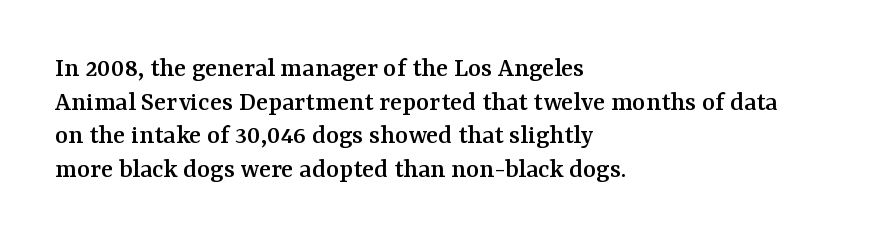
{"serif": "yes", "italic": "no", "width": "normal", "stroke_contrast": "medium", "x_height": "medium", "monospaced": "no", "underline": "no", "align": "left", "line_spacing_ratio": 1.2, "letter_spacing": "normal", "letter_spacing_em": 0.0, "glyph_px": 28}
